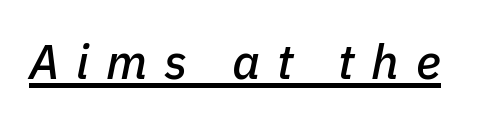
{"italic": "yes", "lean": "right", "slant_degrees": 11, "width": "normal", "stroke_contrast": "low", "x_height": "medium", "monospaced": "no", "underline": "yes", "letter_spacing": "wide", "letter_spacing_em": 0.35, "glyph_px": 48}
